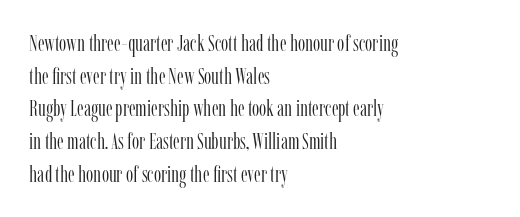
Characters follow at the spacing the type designer built in. The letterforms sit at book weight or below. Rendered with straight, roman letterforms. The rows are spaced the way most documents space them. The strip under each line holds only bare page.
